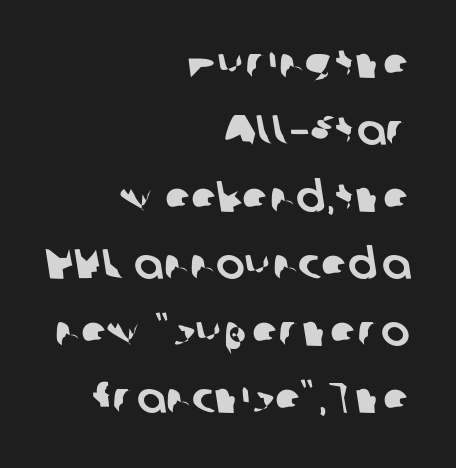
The image shows 43 px sans-serif type; set right-aligned, normal line spacing (1.56x), normal letter spacing, not underlined; low stroke contrast and a medium x-height.
